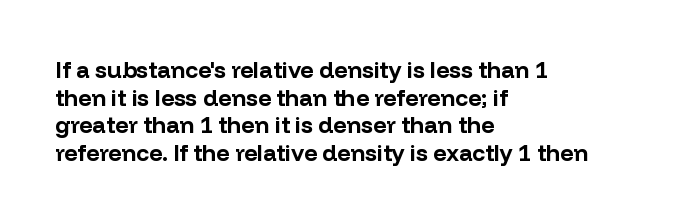
The image shows 23 px bold type, upright; set left-aligned, line spacing 1.2x, normal letter spacing, not underlined.
